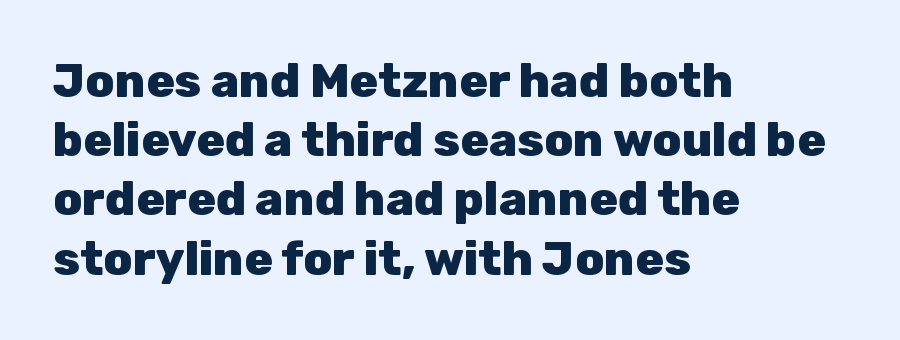
Q: Is the text bold? A: Yes.
Q: Is the text italic (slanted)? A: No, it is upright.
Q: Is the typeface a serif or a sans-serif typeface? A: Sans-serif.
Q: Is the text underlined? A: No.
Q: How is the paragraph aligned? A: Left-aligned.
Q: Is the spacing between letters normal or unusually wide? A: Normal.
Q: Is the spacing between lines tight, normal or loose? A: Normal.
Q: Width (condensed, normal, or wide)? A: Normal.
Q: Stroke contrast? A: Low.
Q: x-height? A: Medium.
Q: Monospaced? A: No.
